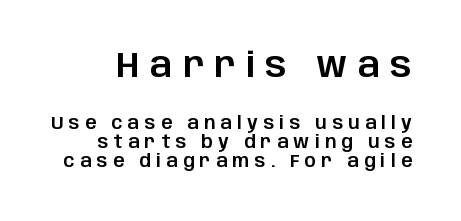
{"serif": "no", "italic": "no", "width": "normal", "stroke_contrast": "low", "x_height": "large", "monospaced": "no", "underline": "no", "line_spacing": "tight", "line_spacing_ratio": 1.05, "letter_spacing": "wide", "letter_spacing_em": 0.29, "larger_block": "first", "size_ratio": 1.94, "glyph_px": 35}
